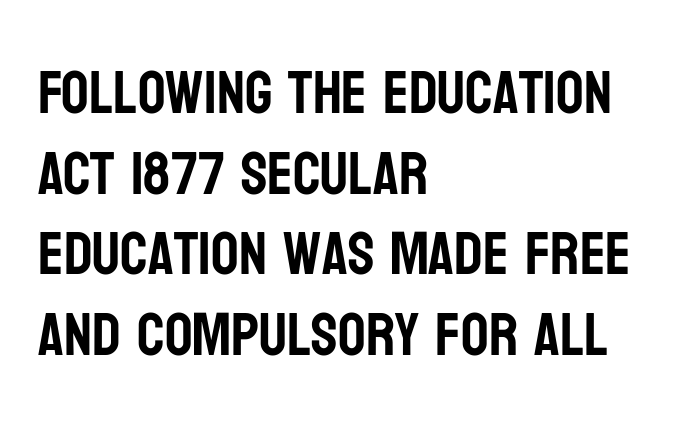
The image shows 61 px condensed sans-serif type, upright; set left-aligned, normal line spacing (1.32x), normal letter spacing, not underlined; low stroke contrast and a large x-height.
